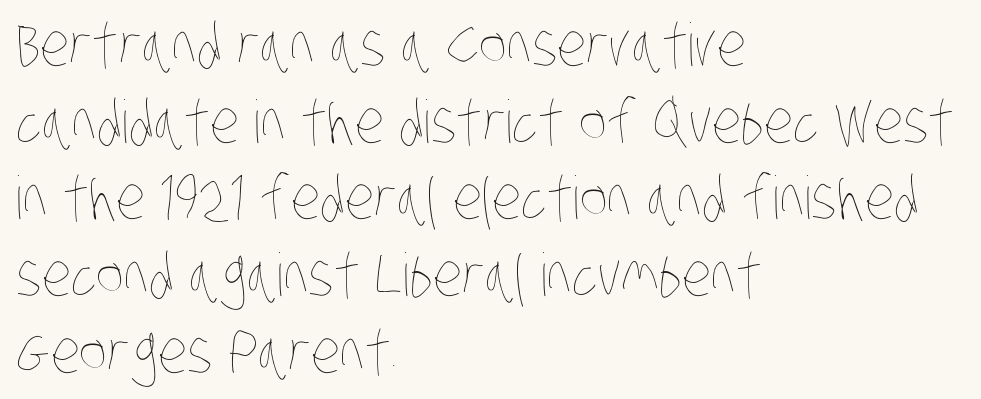
The image shows 59 px thin, condensed type; set left-aligned, normal line spacing (1.3x), normal letter spacing, not underlined; low stroke contrast and a large x-height.
